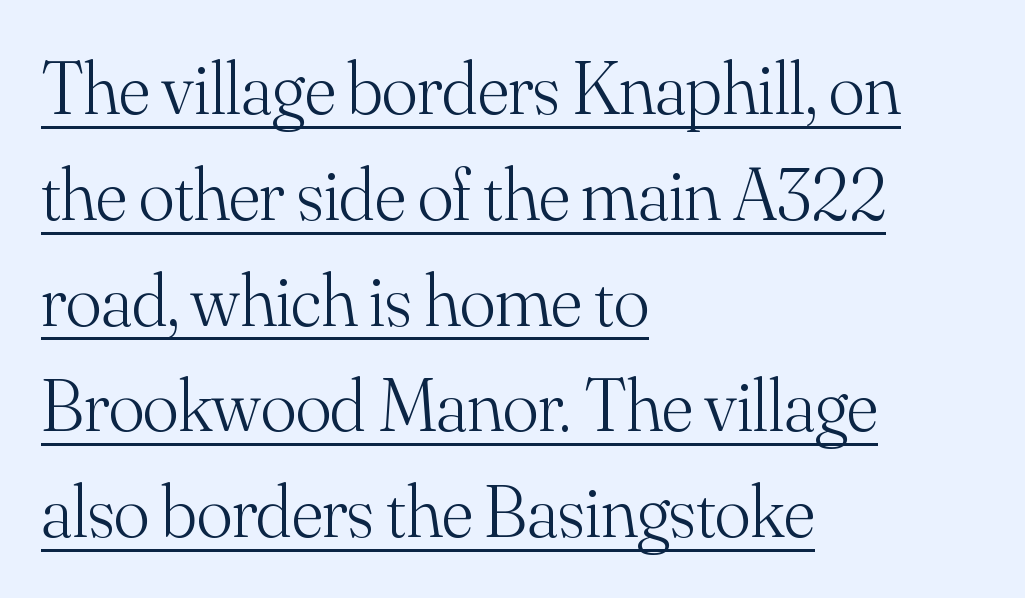
{"serif": "yes", "italic": "no", "bold": "no", "weight": "light", "width": "normal", "stroke_contrast": "medium", "x_height": "small", "monospaced": "no", "underline": "yes", "align": "left", "line_spacing": "normal", "line_spacing_ratio": 1.43, "letter_spacing": "normal", "letter_spacing_em": 0.0, "glyph_px": 74}
